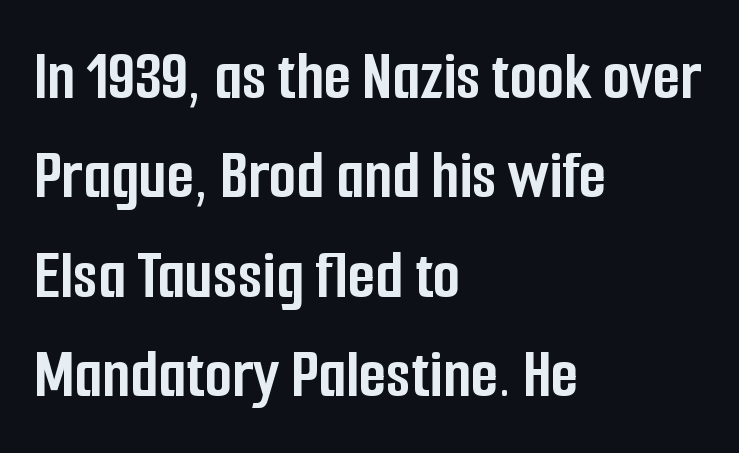
The font's upright variant was chosen for this text. Each letter keeps its own natural width here, so spacing adapts to shape. The glyphs are unaccompanied by any horizontal stroke below them. Each line starts at the same left margin while the right side varies. Caption: standard tracking, unaltered.
